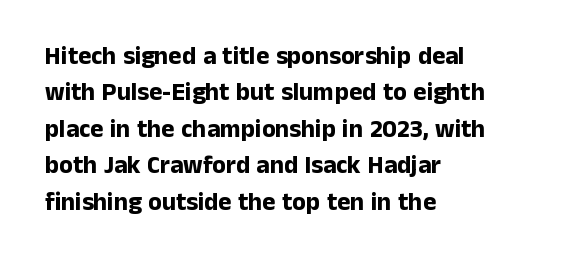
The letters are bold, with thick, heavy strokes. If you measured baseline to baseline, you'd find a middling distance. Posture: straight, roman, zero tilt. No word sits above an underline.
